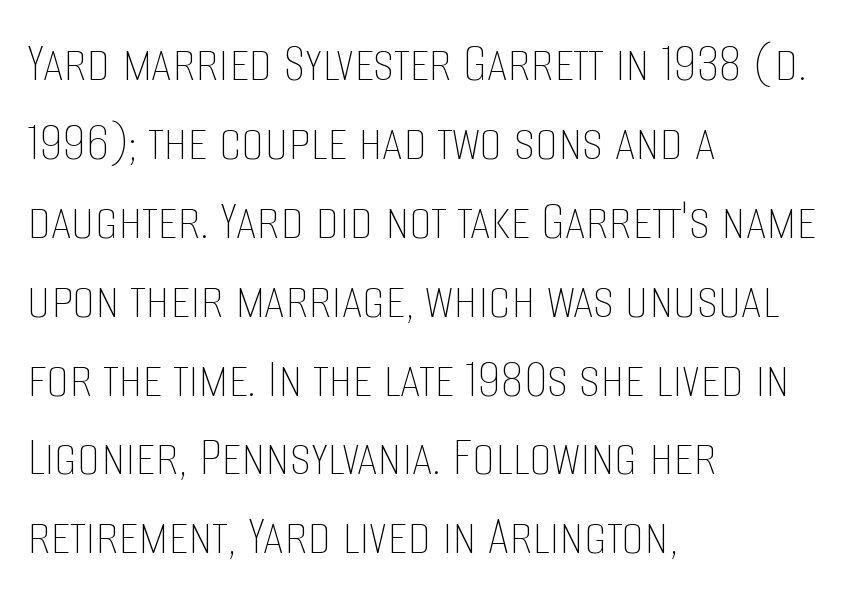
Q: Is the text bold? A: No.
Q: Is the text italic (slanted)? A: No, it is upright.
Q: Is the text underlined? A: No.
Q: How is the paragraph aligned? A: Left-aligned.
Q: Is the spacing between letters normal or unusually wide? A: Normal.
Q: Is the spacing between lines tight, normal or loose? A: Normal.
Q: Width (condensed, normal, or wide)? A: Condensed.
Q: Stroke contrast? A: Low.
Q: x-height? A: Large.
Q: Monospaced? A: No.
